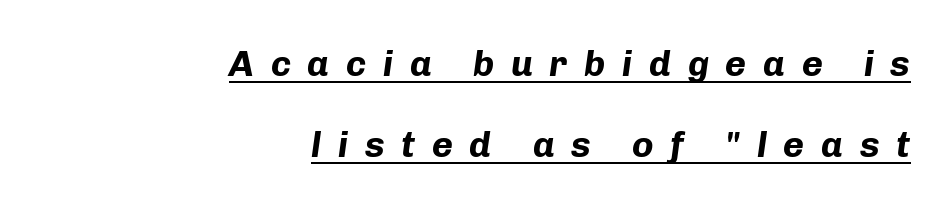
The image shows 36 px bold type, italic (leaning right); set right-aligned, loose line spacing (2.25x), unusually wide letter spacing (+0.46 em), underlined; low stroke contrast and a medium x-height.
